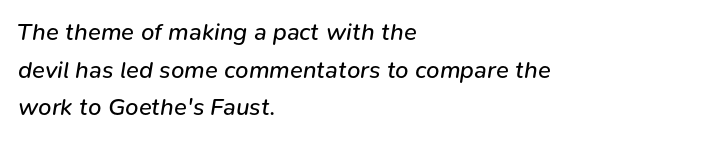
Q: Is the text bold? A: No.
Q: Is the text italic (slanted)? A: Yes, it leans right by about 9 degrees.
Q: Is the text underlined? A: No.
Q: How is the paragraph aligned? A: Left-aligned.
Q: Is the spacing between letters normal or unusually wide? A: Normal.
Q: Is the spacing between lines tight, normal or loose? A: Normal.
